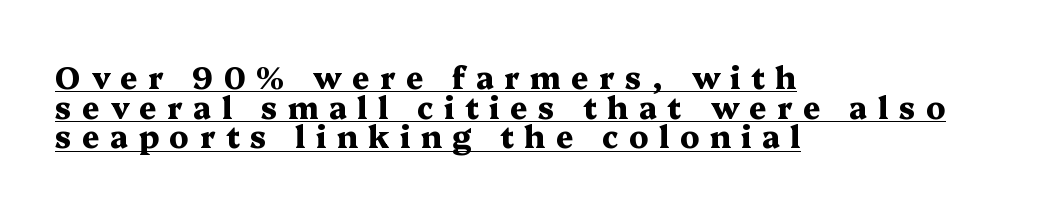
The image shows 30 px heavy, wide serif type, upright; set left-aligned, tight line spacing (0.99x), unusually wide letter spacing (+0.35 em), underlined; medium stroke contrast and a medium x-height.
